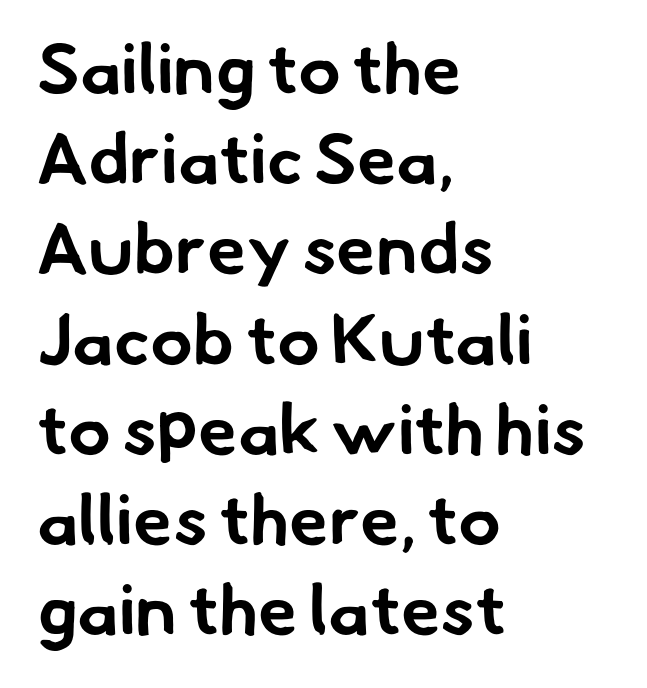
A sans-serif font was chosen for this passage. Summary of weight: heavy, a full bold. The strip under each line holds only bare page. Evenly set lines give the paragraph a standard silhouette. Spacing between characters is what you'd get straight out of the box. Is the block centered? No — it sits flush against the left margin.
